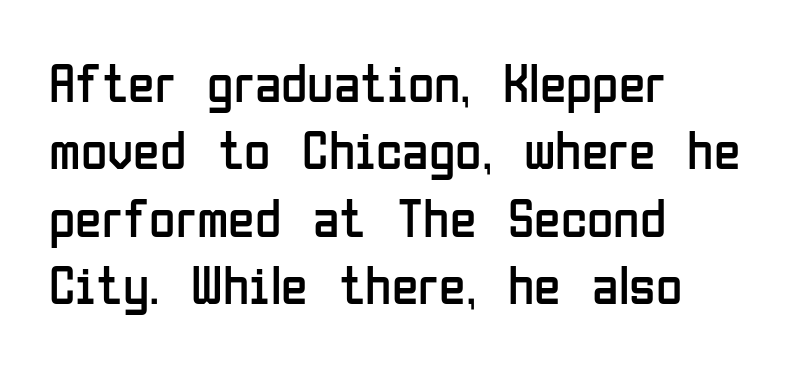
Q: Is the text bold? A: No.
Q: Is the text italic (slanted)? A: No, it is upright.
Q: Is the typeface a serif or a sans-serif typeface? A: Sans-serif.
Q: Is the text underlined? A: No.
Q: How is the paragraph aligned? A: Left-aligned.
Q: Is the spacing between letters normal or unusually wide? A: Normal.
Q: Is the spacing between lines tight, normal or loose? A: Normal.
Q: Width (condensed, normal, or wide)? A: Condensed.
Q: Stroke contrast? A: Low.
Q: x-height? A: Medium.
Q: Monospaced? A: No.
